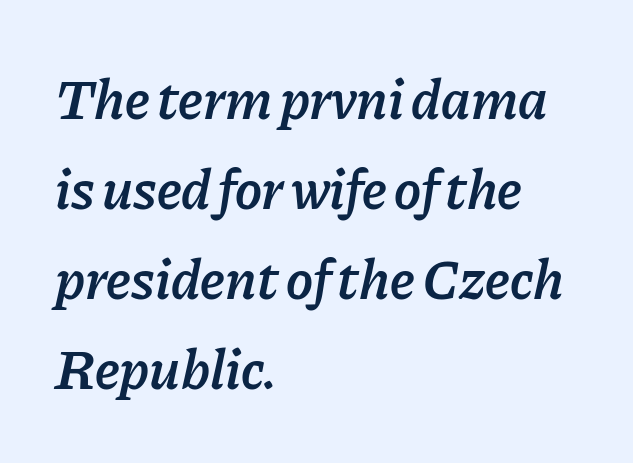
Q: Is the text bold? A: Semi-bold.
Q: Is the text italic (slanted)? A: Yes, it leans right by about 11 degrees.
Q: Is the text underlined? A: No.
Q: How is the paragraph aligned? A: Left-aligned.
Q: Is the spacing between letters normal or unusually wide? A: Normal.
Q: Is the spacing between lines tight, normal or loose? A: Normal.
Q: Width (condensed, normal, or wide)? A: Normal.
Q: Stroke contrast? A: Low.
Q: x-height? A: Medium.
Q: Monospaced? A: No.
